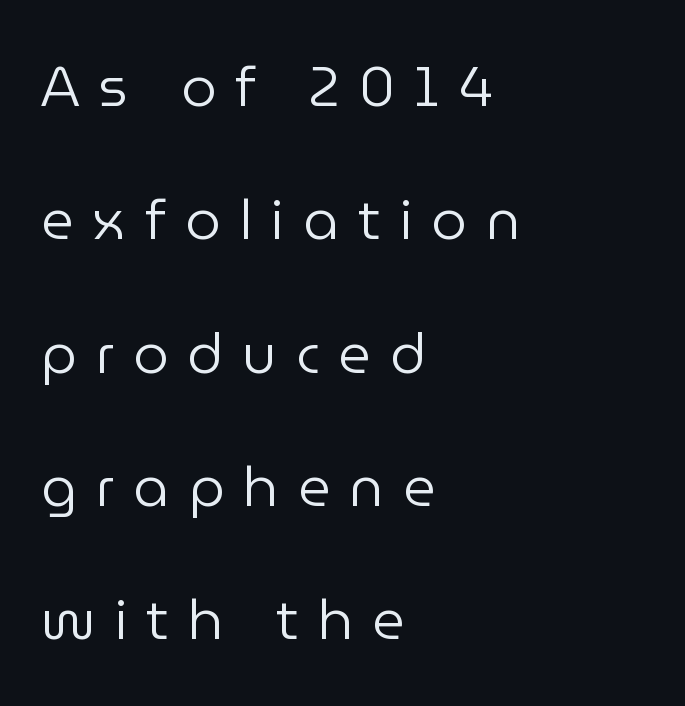
{"serif": "no", "italic": "no", "bold": "no", "weight": "regular", "width": "normal", "stroke_contrast": "low", "x_height": "medium", "monospaced": "no", "underline": "no", "align": "left", "line_spacing": "loose", "line_spacing_ratio": 2.38, "letter_spacing": "wide", "letter_spacing_em": 0.34, "glyph_px": 56}
